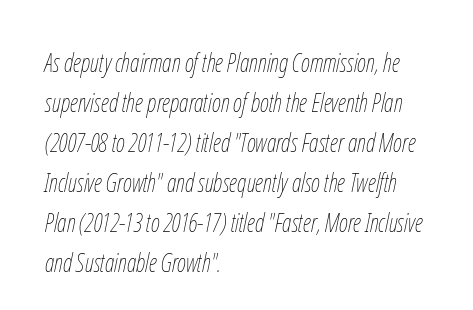
{"italic": "yes", "lean": "right", "slant_degrees": 12, "bold": "no", "underline": "no", "align": "left", "line_spacing": "normal", "line_spacing_ratio": 1.6, "letter_spacing": "normal", "letter_spacing_em": 0.0, "glyph_px": 25}
